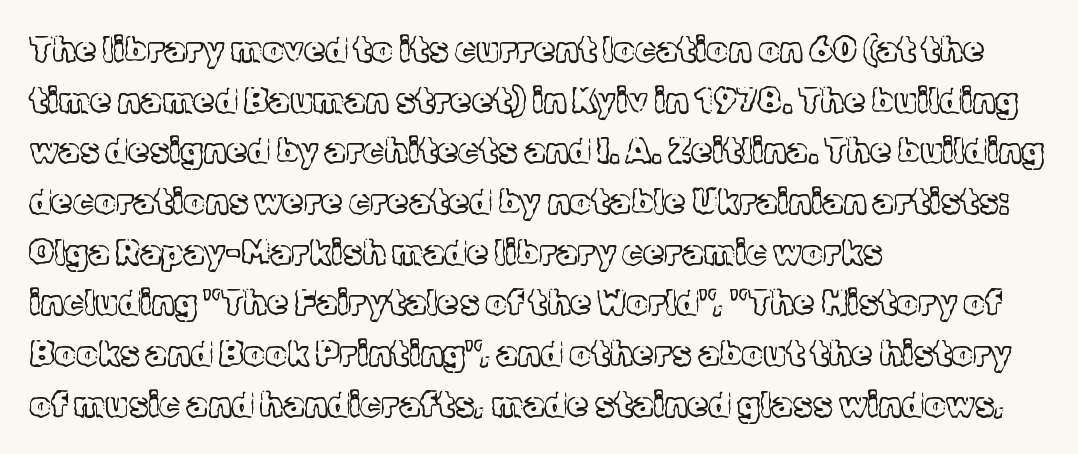
The image shows 34 px light serif type, upright; set left-aligned, normal line spacing (1.49x), normal letter spacing, not underlined; a medium x-height.
